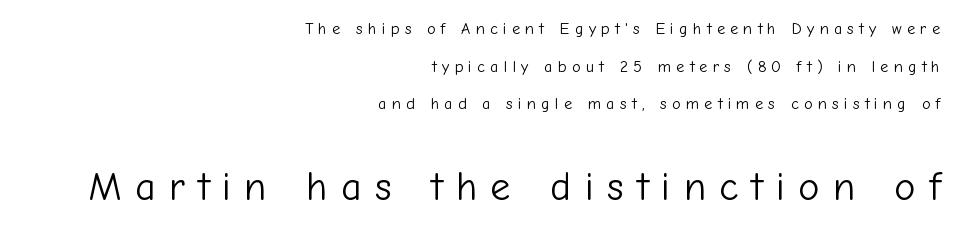
{"serif": "no", "italic": "no", "bold": "no", "weight": "light", "width": "normal", "stroke_contrast": "low", "x_height": "medium", "monospaced": "no", "underline": "no", "align": "right", "line_spacing": "loose", "line_spacing_ratio": 2.35, "letter_spacing": "wide", "letter_spacing_em": 0.33, "larger_block": "second", "size_ratio": 2.5, "glyph_px": 40}
